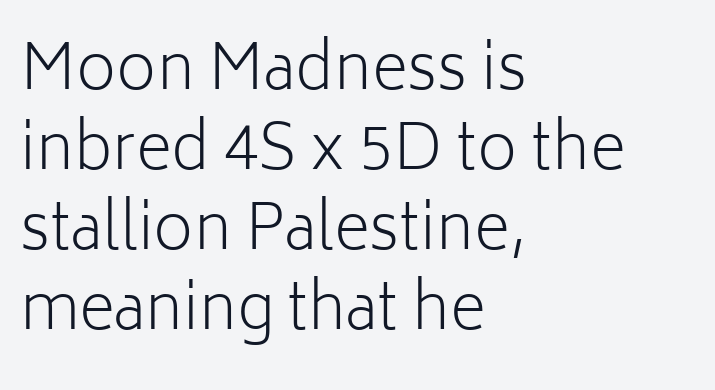
{"serif": "no", "italic": "no", "bold": "no", "weight": "light", "width": "normal", "stroke_contrast": "low", "x_height": "medium", "monospaced": "no", "underline": "no", "align": "left", "line_spacing": "normal", "line_spacing_ratio": 1.29, "letter_spacing": "normal", "letter_spacing_em": 0.0, "glyph_px": 62}
